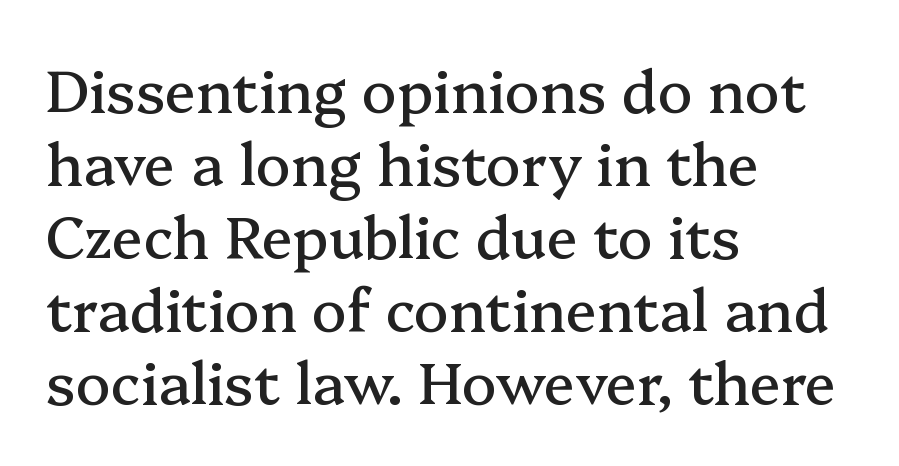
The block of text has a typical density, with ordinary space between rows. Tracking value appears to be zero — textbook default spacing. Is this a sans? No — the strokes have serifs. Line starts are locked; line ends wander.
